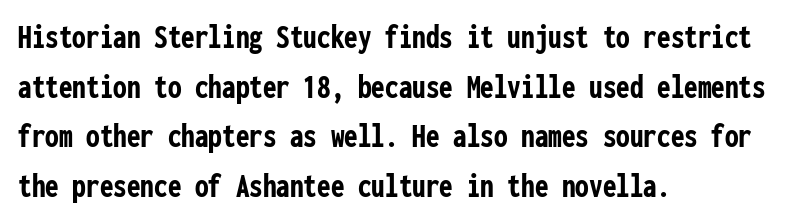
Q: Is the text bold? A: Yes.
Q: Is the text italic (slanted)? A: No, it is upright.
Q: Is the typeface a serif or a sans-serif typeface? A: Sans-serif.
Q: Is the text underlined? A: No.
Q: How is the paragraph aligned? A: Left-aligned.
Q: Is the spacing between letters normal or unusually wide? A: Normal.
Q: Is the spacing between lines tight, normal or loose? A: Normal.
Q: Width (condensed, normal, or wide)? A: Condensed.
Q: Stroke contrast? A: Low.
Q: x-height? A: Medium.
Q: Monospaced? A: Yes.
